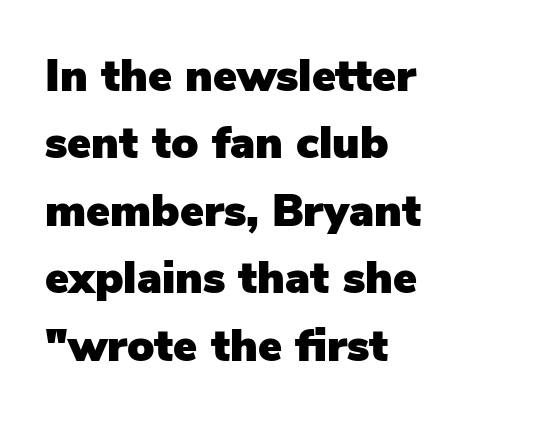
Q: Is the text italic (slanted)? A: No, it is upright.
Q: Is the typeface a serif or a sans-serif typeface? A: Sans-serif.
Q: Is the text underlined? A: No.
Q: How is the paragraph aligned? A: Left-aligned.
Q: Is the spacing between letters normal or unusually wide? A: Normal.
Q: Is the spacing between lines tight, normal or loose? A: Normal.
Q: Width (condensed, normal, or wide)? A: Normal.
Q: Stroke contrast? A: Low.
Q: x-height? A: Medium.
Q: Monospaced? A: No.
